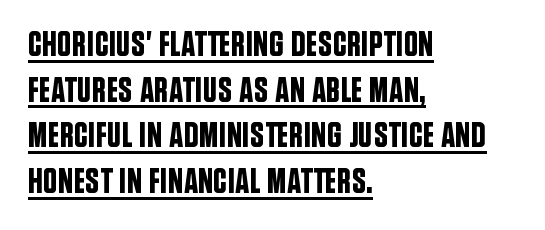
{"serif": "no", "italic": "no", "width": "condensed", "stroke_contrast": "low", "x_height": "large", "monospaced": "no", "underline": "yes", "align": "left", "line_spacing": "normal", "line_spacing_ratio": 1.27, "letter_spacing": "normal", "letter_spacing_em": 0.0, "glyph_px": 36}
